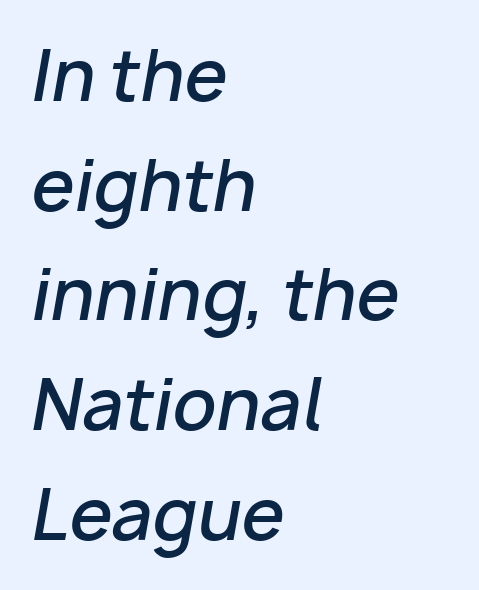
The image shows 69 px semibold type, italic (leaning right); set left-aligned, normal line spacing (1.59x), normal letter spacing, not underlined; low stroke contrast and a medium x-height.
